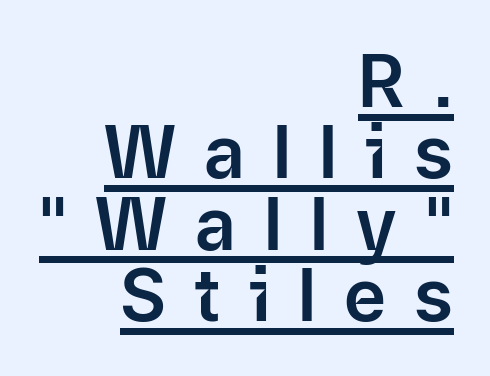
The image shows 72 px sans-serif type, upright; set right-aligned, tight line spacing (0.99x), unusually wide letter spacing (+0.39 em), underlined; low stroke contrast and a medium x-height.
